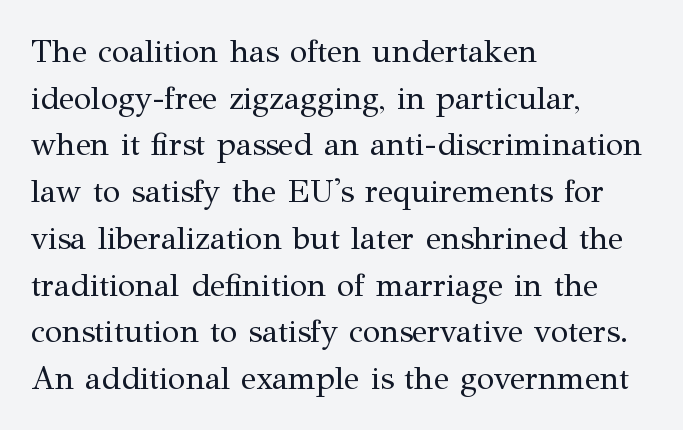
The image shows 32 px regular-weight serif type, upright; set left-aligned, normal line spacing (1.46x), normal letter spacing, not underlined; medium stroke contrast and a medium x-height.
